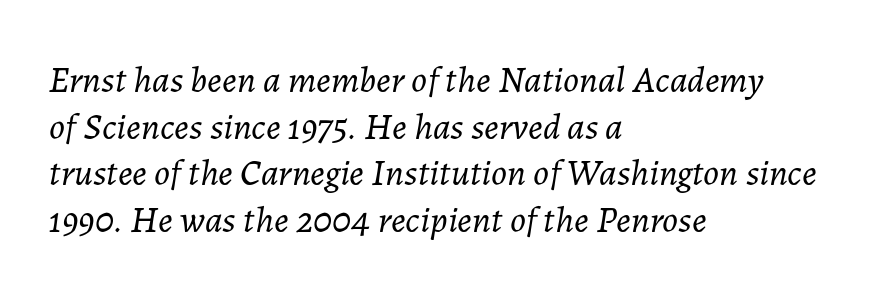
This sample uses an oblique cut, with every glyph tilted off the vertical. Anything drawn beneath the words? Only blank space. This sample has the flowing, uneven cadence of proportional lettering. Short note: letters normally spaced. This reads as an unemphasized weight, regular at the heaviest.
